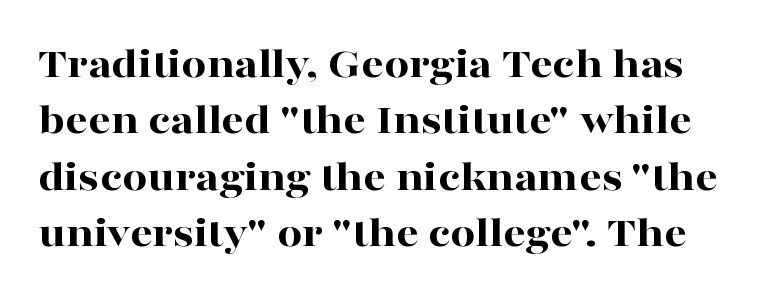
The image shows 44 px bold, wide serif type, upright; set normal line spacing (1.28x), normal letter spacing, not underlined; high stroke contrast and a medium x-height.
